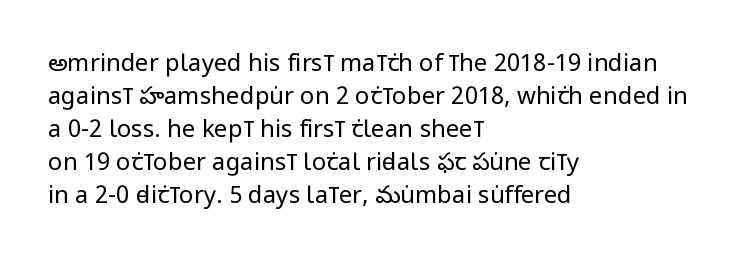
{"italic": "no", "bold": "no", "underline": "no", "align": "left", "line_spacing": "normal", "line_spacing_ratio": 1.37, "letter_spacing": "normal", "letter_spacing_em": 0.0, "glyph_px": 24}
